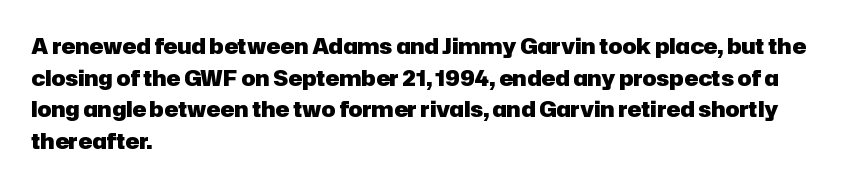
The image shows 21 px bold type, upright; set left-aligned, normal line spacing (1.51x), normal letter spacing, not underlined.
